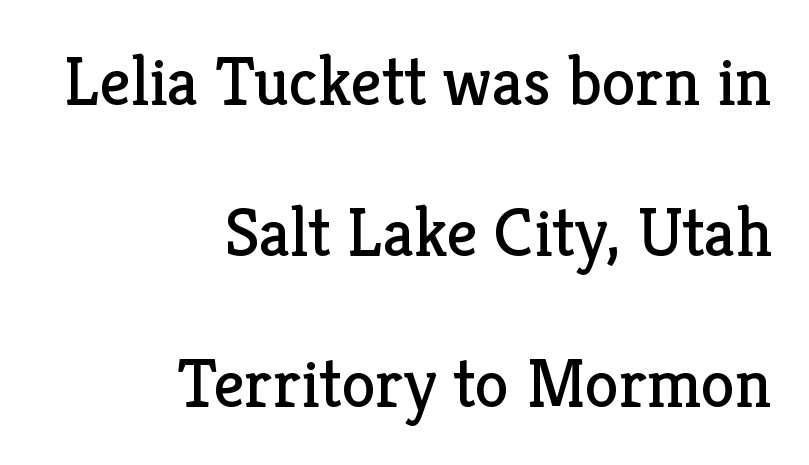
{"serif": "yes", "italic": "no", "bold": "no", "weight": "regular", "width": "normal", "stroke_contrast": "low", "x_height": "medium", "monospaced": "no", "underline": "no", "align": "right", "line_spacing": "loose", "line_spacing_ratio": 2.19, "letter_spacing": "normal", "letter_spacing_em": 0.0, "glyph_px": 69}
